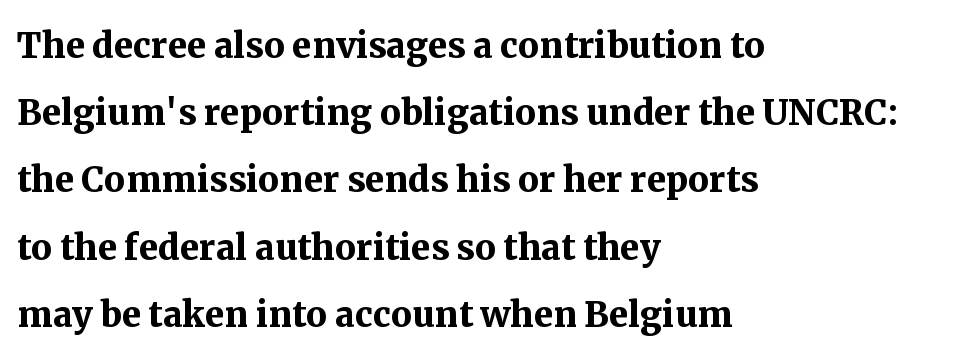
Italic: no, the glyphs are upright roman. In terms of letterform style, serifs are clearly present. Characters follow at the spacing the type designer built in. Bare-footed words on every line. The passage shown is typed in a proportional face where columns would drift. Interline gaps are of average width in this sample.
